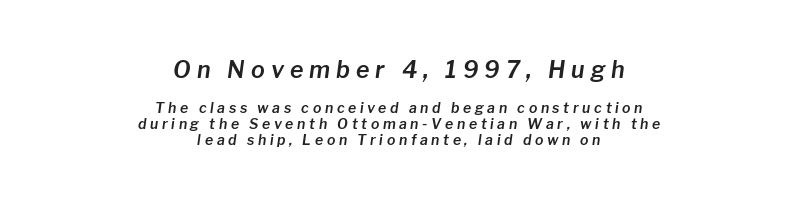
{"italic": "yes", "lean": "right", "slant_degrees": 8, "underline": "no", "align": "center", "line_spacing": "tight", "line_spacing_ratio": 1.13, "letter_spacing": "wide", "letter_spacing_em": 0.26, "larger_block": "first", "size_ratio": 1.64, "glyph_px": 23}
